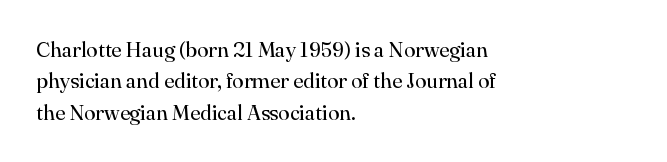
{"italic": "no", "bold": "no", "underline": "no", "align": "left", "line_spacing": "normal", "line_spacing_ratio": 1.49, "letter_spacing": "normal", "letter_spacing_em": 0.0, "glyph_px": 21}
